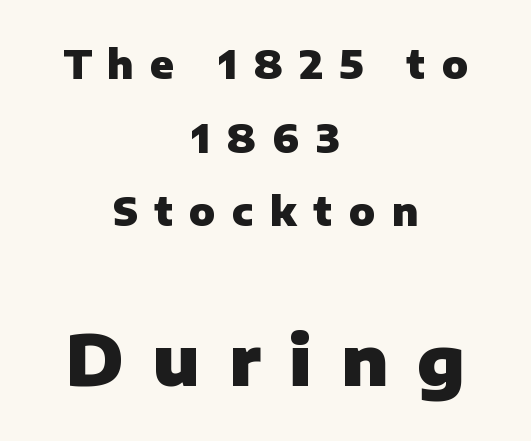
{"serif": "no", "italic": "no", "bold": "yes", "weight": "heavy", "width": "normal", "stroke_contrast": "low", "x_height": "medium", "monospaced": "no", "underline": "no", "align": "center", "line_spacing_ratio": 1.89, "letter_spacing": "wide", "letter_spacing_em": 0.42, "larger_block": "second", "size_ratio": 1.77, "glyph_px": 69}
